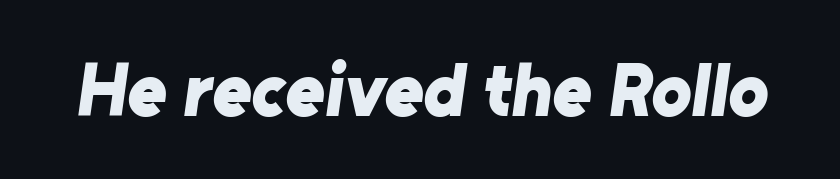
Q: Is the text bold? A: Yes.
Q: Is the typeface a serif or a sans-serif typeface? A: Sans-serif.
Q: Is the text underlined? A: No.
Q: Is the spacing between letters normal or unusually wide? A: Normal.
Q: Width (condensed, normal, or wide)? A: Normal.
Q: Stroke contrast? A: Low.
Q: x-height? A: Medium.
Q: Monospaced? A: No.
